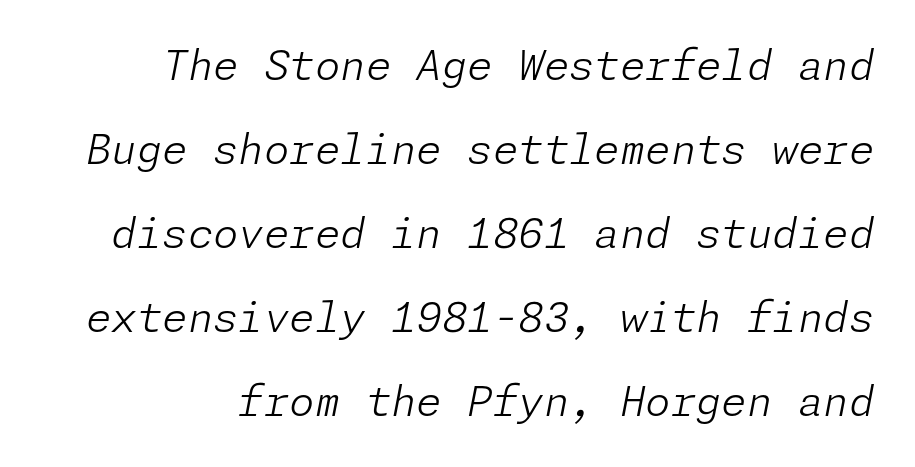
{"italic": "yes", "lean": "right", "slant_degrees": 11, "bold": "no", "weight": "light", "width": "normal", "stroke_contrast": "low", "x_height": "medium", "underline": "no", "line_spacing": "loose", "line_spacing_ratio": 2.05, "letter_spacing": "normal", "letter_spacing_em": 0.0, "glyph_px": 41}
